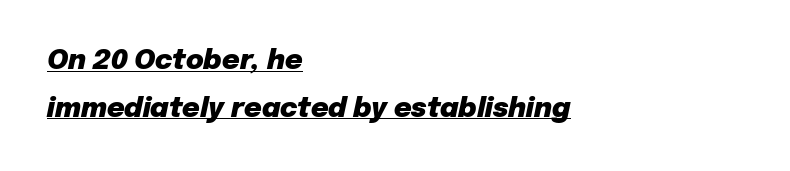
The image shows 27 px bold type, italic (leaning right); set left-aligned, line spacing 1.77x, normal letter spacing, underlined.
